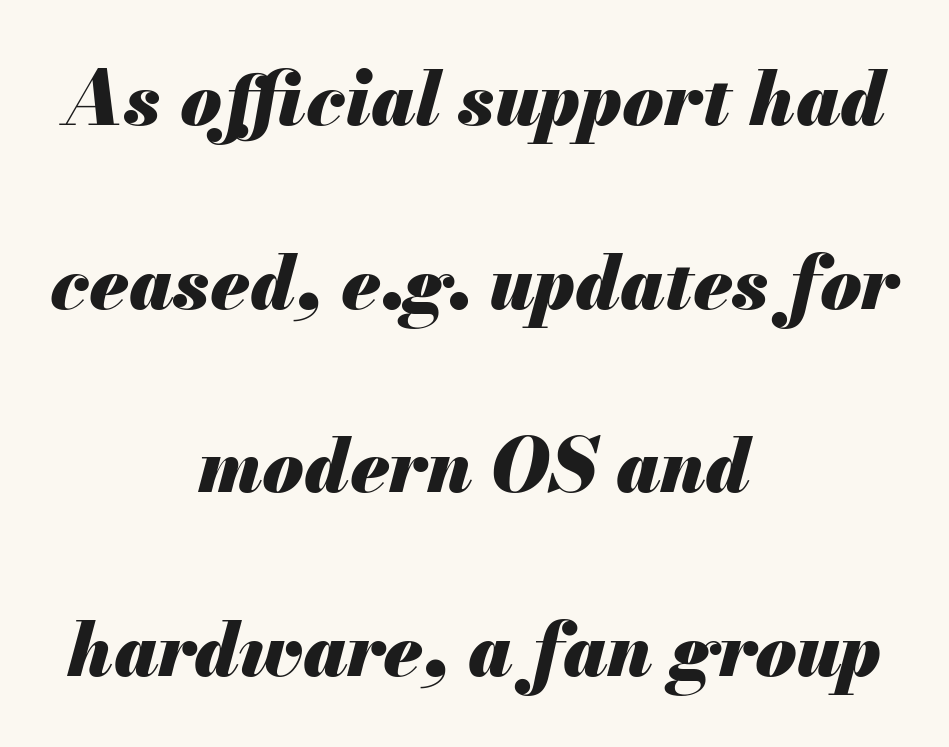
Beneath every word, the page is bare. It's the slanting kind of type. Note the varied advance widths — an 'i' is clearly narrower than an 'm'. These lines are centered, leaving both edges ragged. These lines carry a lot of weight — the face is fully bold.
